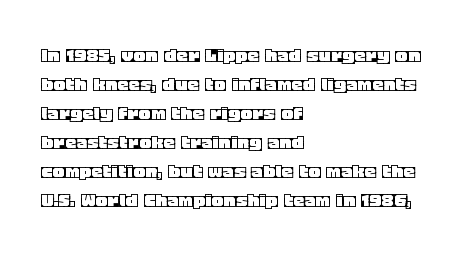
{"italic": "no", "underline": "no", "align": "left", "line_spacing": "normal", "line_spacing_ratio": 1.26, "letter_spacing": "normal", "letter_spacing_em": 0.0, "glyph_px": 23}
